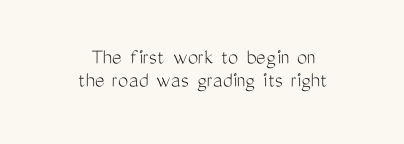
The lines are quadded center. The leading is snug, giving the passage a crowded texture. The passage shown is not bold in any degree. A typesetter would call this zero additional tracking.
